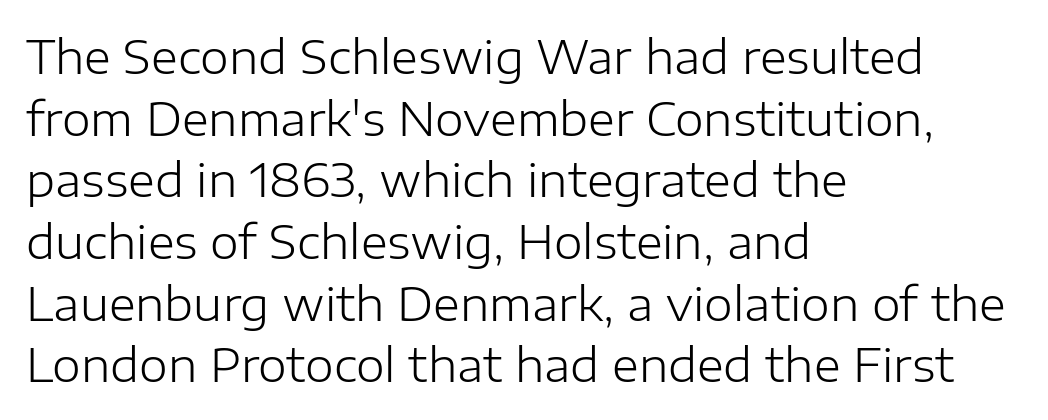
{"serif": "no", "italic": "no", "bold": "no", "weight": "light", "width": "normal", "stroke_contrast": "low", "x_height": "medium", "monospaced": "no", "underline": "no", "align": "left", "line_spacing": "normal", "line_spacing_ratio": 1.34, "letter_spacing": "normal", "letter_spacing_em": 0.0, "glyph_px": 46}
